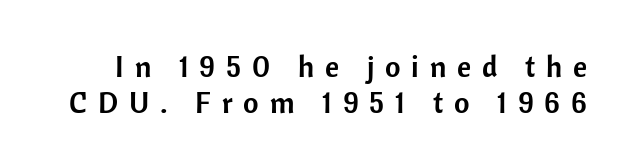
{"serif": "no", "italic": "no", "width": "normal", "stroke_contrast": "low", "x_height": "medium", "monospaced": "no", "underline": "no", "line_spacing_ratio": 1.2, "letter_spacing": "wide", "letter_spacing_em": 0.36, "glyph_px": 30}
